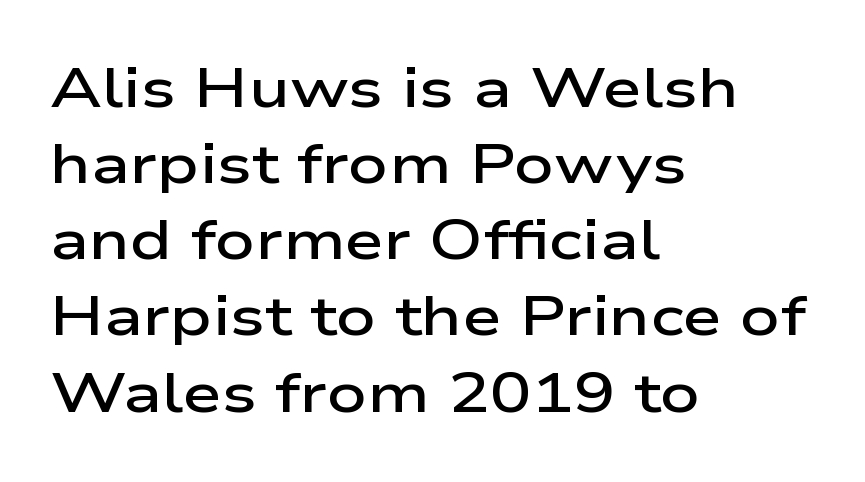
If you measured baseline to baseline, you'd find a middling distance. I'd call this a sans setting — the letters go barefoot. A bit beefed up — I'd call it semibold rather than bold. Does extra space separate the letters? No, they use regular spacing. Nobody drew a line under any word here.
